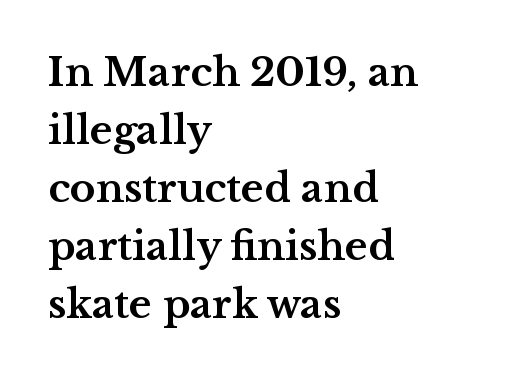
Q: Is the text bold? A: Yes.
Q: Is the text italic (slanted)? A: No, it is upright.
Q: Is the typeface a serif or a sans-serif typeface? A: Serif.
Q: Is the text underlined? A: No.
Q: How is the paragraph aligned? A: Left-aligned.
Q: Is the spacing between letters normal or unusually wide? A: Normal.
Q: Is the spacing between lines tight, normal or loose? A: Normal.
Q: Width (condensed, normal, or wide)? A: Wide.
Q: Stroke contrast? A: Medium.
Q: x-height? A: Medium.
Q: Monospaced? A: No.
